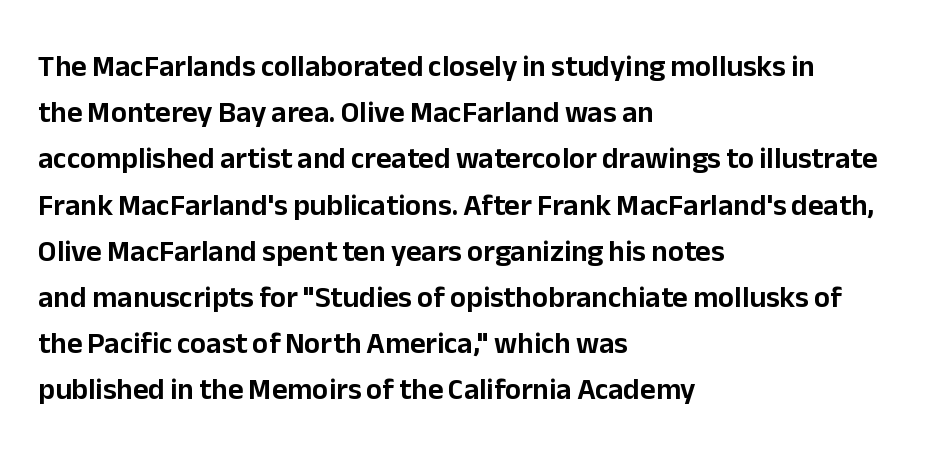
The designer left line spacing at the default. A sans-serif font was chosen for this passage. The lettering stays uniformly vertical, giving the passage a roman look. Type without underlining. Visually the block forms a straight wall on the left and a jagged coastline on the right.
